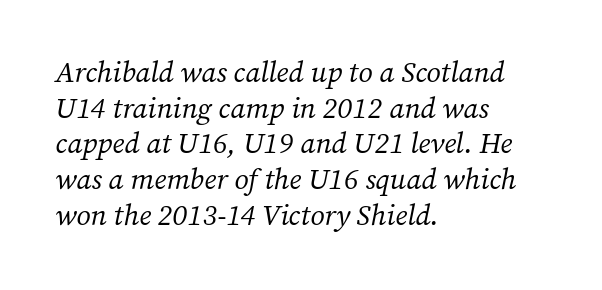
Q: Is the text bold? A: No.
Q: Is the text italic (slanted)? A: Yes, it leans right by about 12 degrees.
Q: Is the typeface a serif or a sans-serif typeface? A: Serif.
Q: Is the text underlined? A: No.
Q: How is the paragraph aligned? A: Left-aligned.
Q: Is the spacing between letters normal or unusually wide? A: Normal.
Q: Width (condensed, normal, or wide)? A: Normal.
Q: Stroke contrast? A: Medium.
Q: x-height? A: Medium.
Q: Monospaced? A: No.
